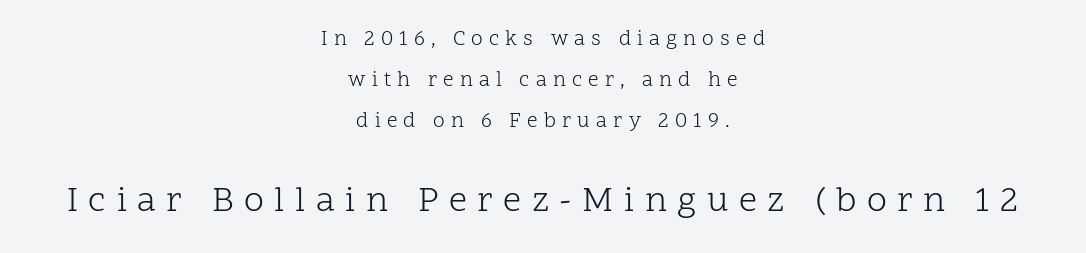
Q: Is the text bold? A: No.
Q: Is the text italic (slanted)? A: No, it is upright.
Q: Is the typeface a serif or a sans-serif typeface? A: Serif.
Q: Is the text underlined? A: No.
Q: How is the paragraph aligned? A: Centered.
Q: Is the spacing between letters normal or unusually wide? A: Unusually wide.
Q: Is the spacing between lines tight, normal or loose? A: Loose.
Q: Which block of text is set in a larger size, the first (top) or the second (bottom)? A: The second (bottom) one.
Q: Width (condensed, normal, or wide)? A: Normal.
Q: Stroke contrast? A: Low.
Q: x-height? A: Medium.
Q: Monospaced? A: No.
